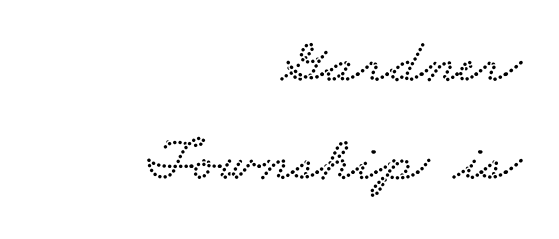
Q: Is the typeface a serif or a sans-serif typeface? A: Serif.
Q: Is the text underlined? A: No.
Q: How is the paragraph aligned? A: Right-aligned.
Q: Is the spacing between letters normal or unusually wide? A: Normal.
Q: Is the spacing between lines tight, normal or loose? A: Normal.
Q: Width (condensed, normal, or wide)? A: Wide.
Q: Stroke contrast? A: Low.
Q: x-height? A: Small.
Q: Monospaced? A: No.
